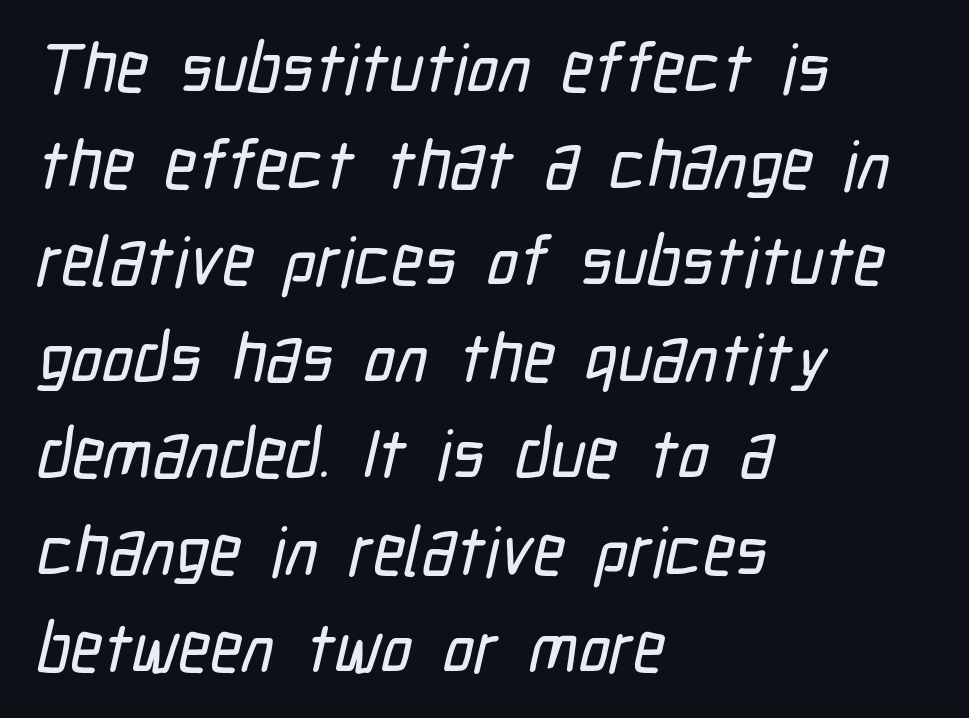
Q: Is the typeface a serif or a sans-serif typeface? A: Sans-serif.
Q: Is the text underlined? A: No.
Q: How is the paragraph aligned? A: Left-aligned.
Q: Is the spacing between letters normal or unusually wide? A: Normal.
Q: Is the spacing between lines tight, normal or loose? A: Normal.
Q: Width (condensed, normal, or wide)? A: Condensed.
Q: Stroke contrast? A: Low.
Q: x-height? A: Medium.
Q: Monospaced? A: No.
